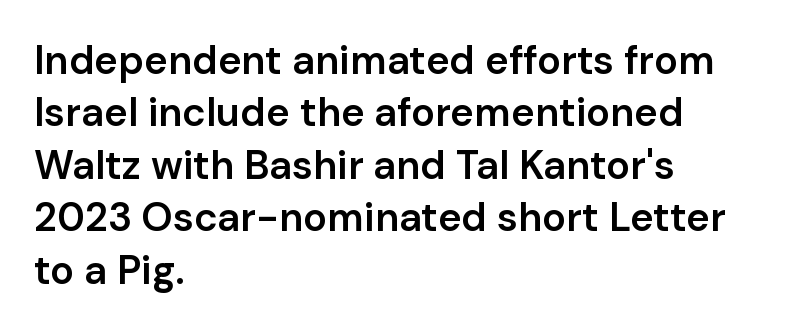
The image shows 40 px semibold sans-serif type, upright; set left-aligned, normal line spacing (1.31x), normal letter spacing, not underlined; low stroke contrast and a medium x-height.
